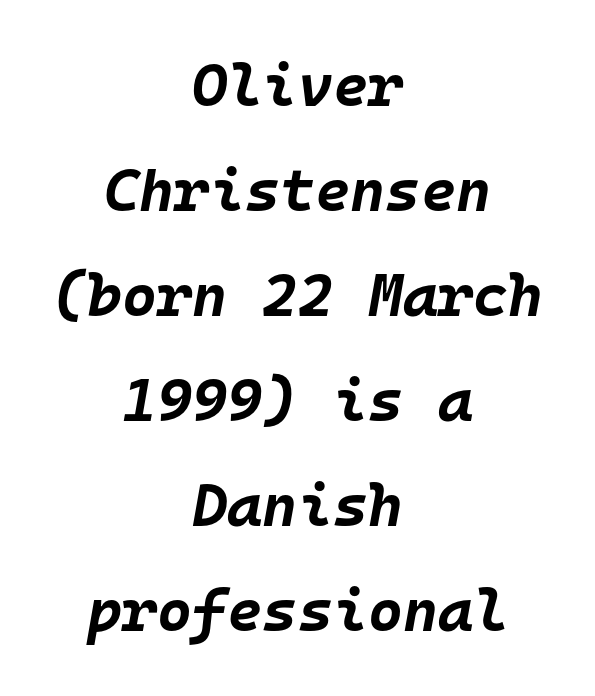
{"italic": "yes", "lean": "right", "slant_degrees": 10, "bold": "yes", "weight": "bold", "width": "normal", "stroke_contrast": "low", "x_height": "large", "monospaced": "yes", "underline": "no", "align": "center", "line_spacing_ratio": 1.75, "letter_spacing": "normal", "letter_spacing_em": 0.0, "glyph_px": 60}
